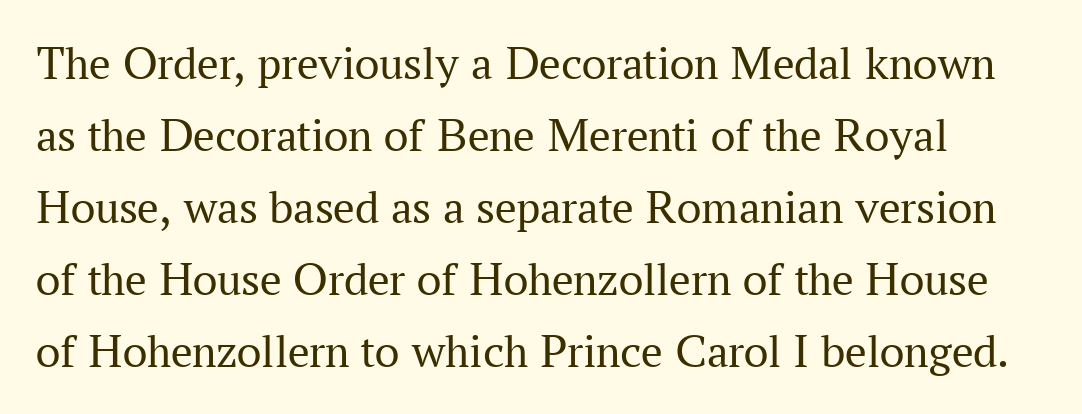
{"serif": "yes", "italic": "no", "bold": "no", "weight": "regular", "width": "normal", "stroke_contrast": "medium", "x_height": "medium", "monospaced": "no", "underline": "no", "line_spacing": "normal", "line_spacing_ratio": 1.5, "letter_spacing": "normal", "letter_spacing_em": 0.0, "glyph_px": 48}
